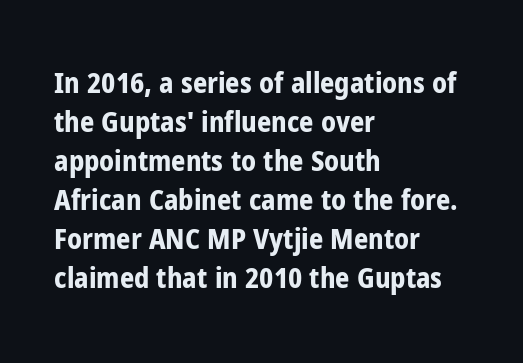
The image shows 28 px bold, condensed sans-serif type, upright; set left-aligned, normal line spacing (1.39x), normal letter spacing, not underlined; low stroke contrast and a medium x-height.
